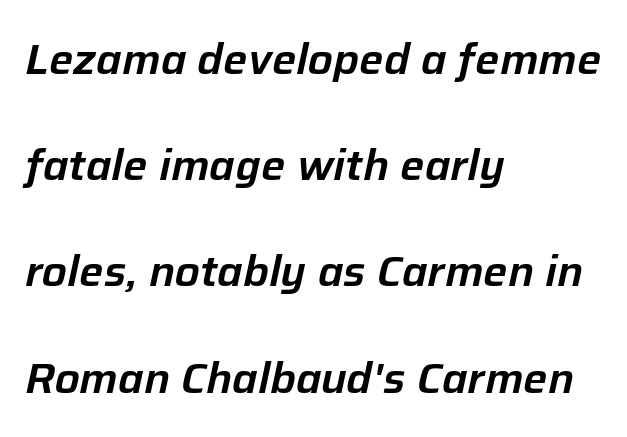
Q: Is the text italic (slanted)? A: Yes, it leans right by about 12 degrees.
Q: Is the text underlined? A: No.
Q: How is the paragraph aligned? A: Left-aligned.
Q: Is the spacing between letters normal or unusually wide? A: Normal.
Q: Is the spacing between lines tight, normal or loose? A: Loose.
Q: Width (condensed, normal, or wide)? A: Normal.
Q: Stroke contrast? A: Low.
Q: x-height? A: Medium.
Q: Monospaced? A: No.
